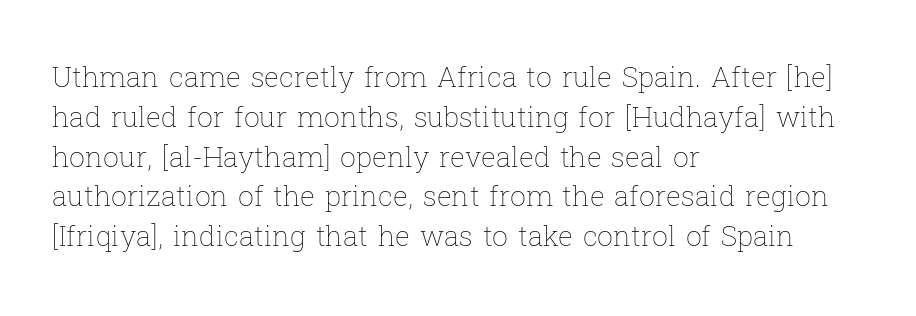
Nope, not italic — everything's standing straight. Plain, unruled lines of type. Stems here are at most as thick as an everyday book face. The tracking reads as untouched default to a designer's eye. Here the designer chose a conventional face with non-uniform glyph widths. Short and long lines alike share a common starting point at left.
